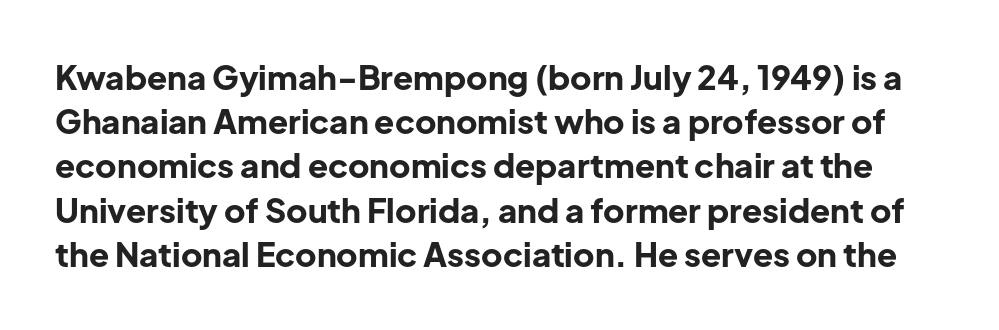
{"serif": "no", "italic": "no", "bold": "yes", "weight": "bold", "width": "normal", "stroke_contrast": "low", "x_height": "medium", "monospaced": "no", "underline": "no", "line_spacing": "normal", "line_spacing_ratio": 1.34, "letter_spacing": "normal", "letter_spacing_em": 0.0, "glyph_px": 33}
